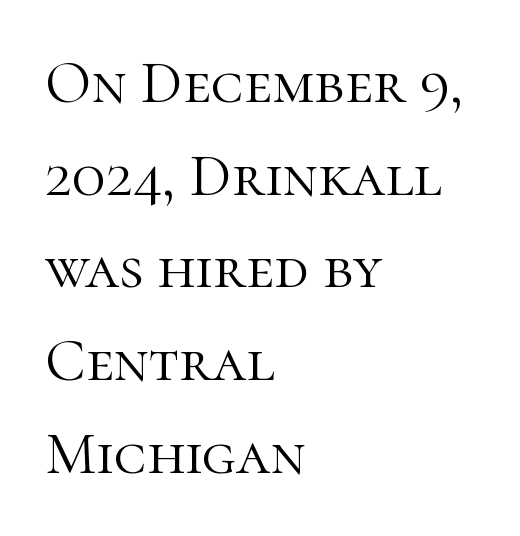
{"serif": "yes", "italic": "no", "bold": "no", "weight": "light", "width": "normal", "stroke_contrast": "high", "x_height": "medium", "monospaced": "no", "underline": "no", "align": "left", "line_spacing": "normal", "line_spacing_ratio": 1.52, "letter_spacing": "normal", "letter_spacing_em": 0.0, "glyph_px": 61}
